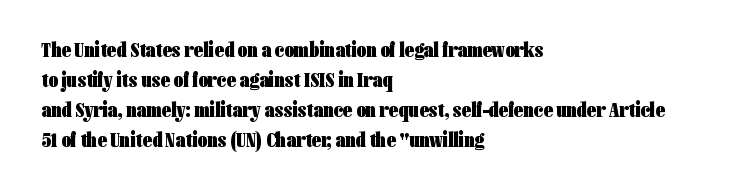
{"italic": "no", "bold": "yes", "underline": "no", "align": "left", "line_spacing": "normal", "line_spacing_ratio": 1.43, "letter_spacing": "normal", "letter_spacing_em": 0.0, "glyph_px": 21}
